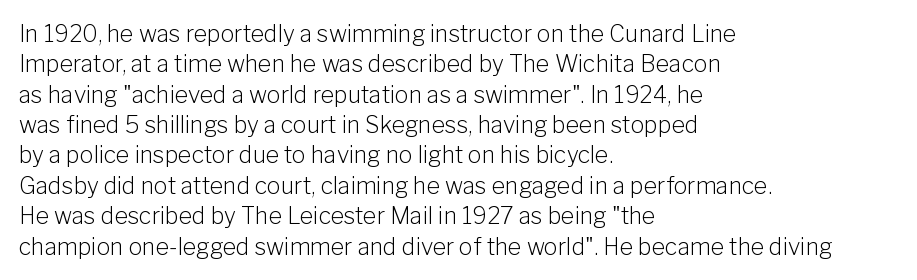
{"italic": "no", "bold": "no", "underline": "no", "align": "left", "line_spacing": "normal", "line_spacing_ratio": 1.32, "letter_spacing": "normal", "letter_spacing_em": 0.0, "glyph_px": 23}
